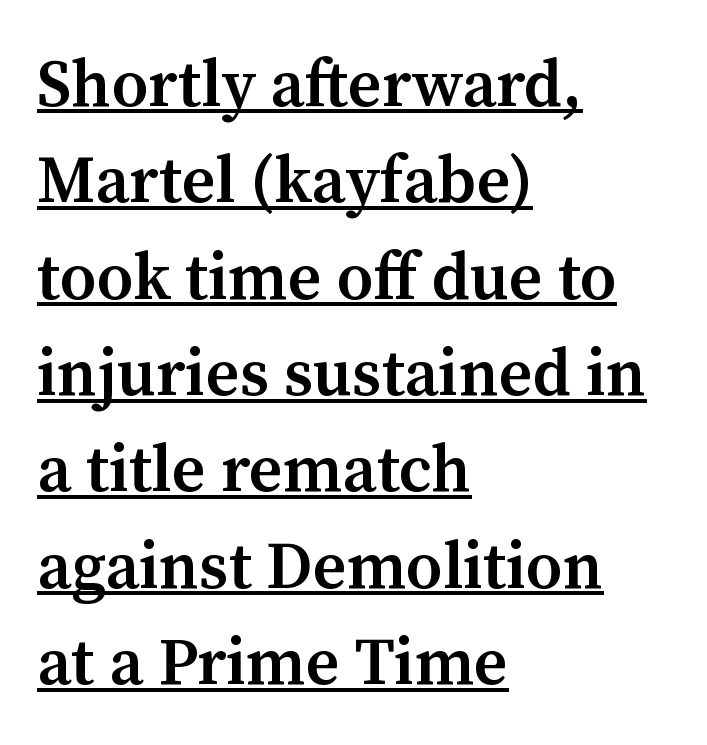
{"serif": "yes", "italic": "no", "bold": "semi", "weight": "semibold", "width": "normal", "stroke_contrast": "medium", "x_height": "medium", "monospaced": "no", "underline": "yes", "align": "left", "line_spacing": "normal", "line_spacing_ratio": 1.46, "letter_spacing": "normal", "letter_spacing_em": 0.0, "glyph_px": 66}
